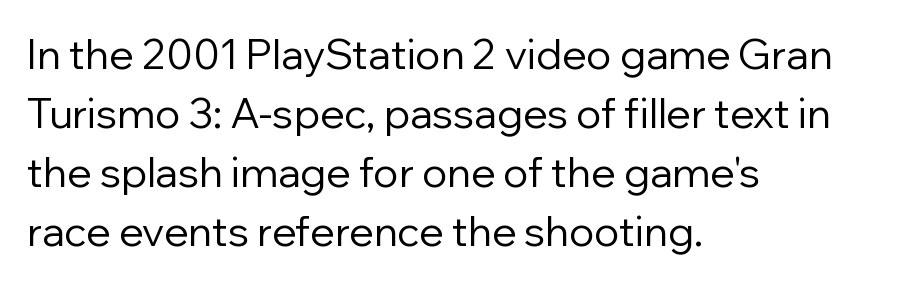
{"serif": "no", "italic": "no", "bold": "no", "weight": "regular", "width": "normal", "stroke_contrast": "low", "x_height": "medium", "monospaced": "no", "underline": "no", "align": "left", "line_spacing": "normal", "line_spacing_ratio": 1.44, "letter_spacing": "normal", "letter_spacing_em": 0.0, "glyph_px": 41}
